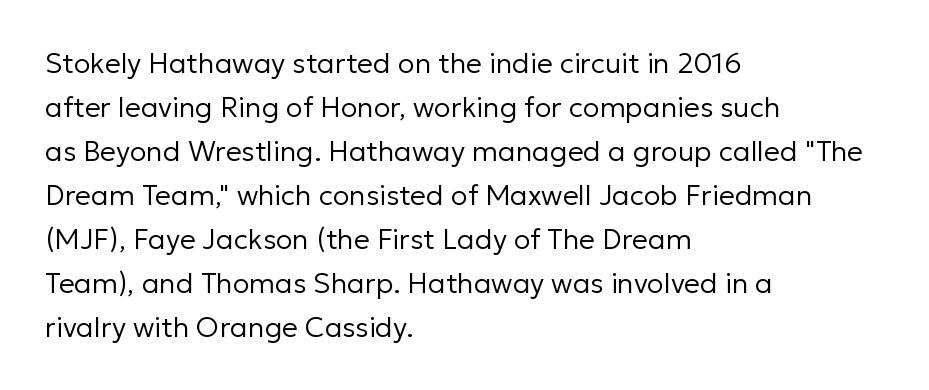
The image shows 28 px regular-weight sans-serif type, upright; set left-aligned, normal line spacing (1.57x), normal letter spacing, not underlined; low stroke contrast and a medium x-height.
